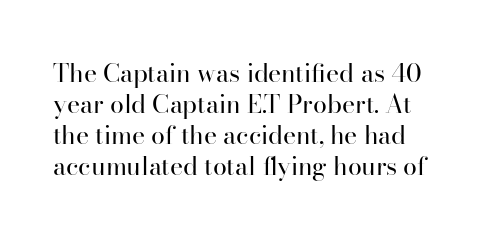
The image shows 25 px text type, upright; set line spacing 1.24x, normal letter spacing, not underlined.
